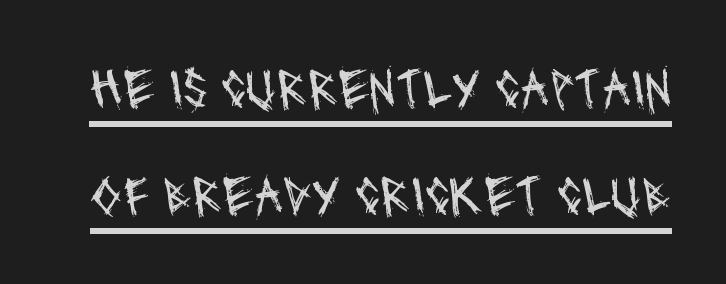
Q: Is the text bold? A: No.
Q: Is the typeface a serif or a sans-serif typeface? A: Sans-serif.
Q: Is the text underlined? A: Yes.
Q: Is the spacing between letters normal or unusually wide? A: Normal.
Q: Width (condensed, normal, or wide)? A: Condensed.
Q: Stroke contrast? A: Medium.
Q: x-height? A: Large.
Q: Monospaced? A: No.
